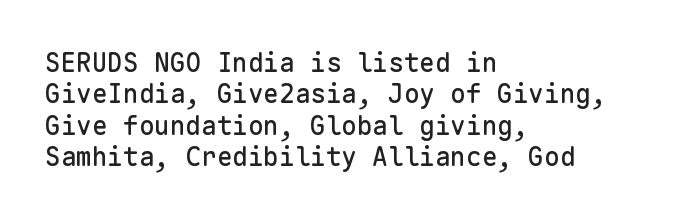
Q: Is the text italic (slanted)? A: No, it is upright.
Q: Is the text underlined? A: No.
Q: How is the paragraph aligned? A: Left-aligned.
Q: Is the spacing between letters normal or unusually wide? A: Normal.
